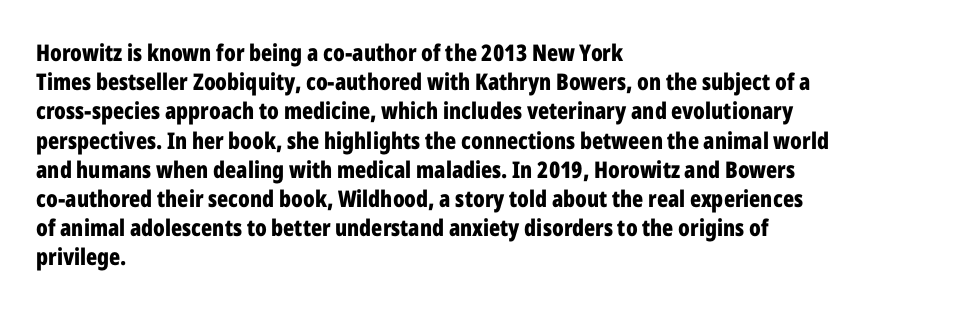
The image shows 23 px bold type, upright; set left-aligned, normal line spacing (1.27x), normal letter spacing, not underlined.
